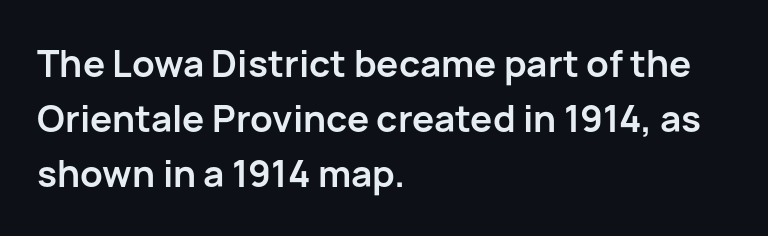
Q: Is the text bold? A: Yes.
Q: Is the text italic (slanted)? A: No, it is upright.
Q: Is the typeface a serif or a sans-serif typeface? A: Sans-serif.
Q: Is the text underlined? A: No.
Q: How is the paragraph aligned? A: Left-aligned.
Q: Is the spacing between letters normal or unusually wide? A: Normal.
Q: Is the spacing between lines tight, normal or loose? A: Normal.
Q: Width (condensed, normal, or wide)? A: Normal.
Q: Stroke contrast? A: Low.
Q: x-height? A: Medium.
Q: Monospaced? A: No.
